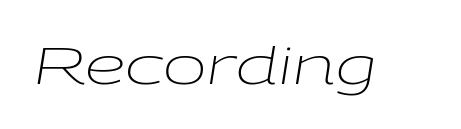
The image shows 52 px light, wide type, italic (leaning right); set normal letter spacing, not underlined; low stroke contrast and a medium x-height.
